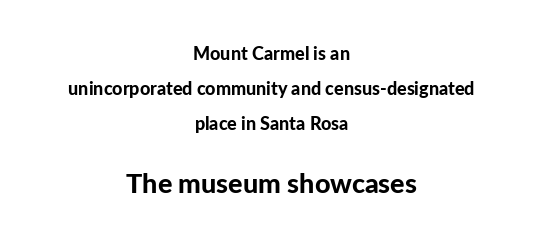
Q: Is the text bold? A: Yes.
Q: Is the text italic (slanted)? A: No, it is upright.
Q: Is the text underlined? A: No.
Q: How is the paragraph aligned? A: Centered.
Q: Is the spacing between letters normal or unusually wide? A: Normal.
Q: Is the spacing between lines tight, normal or loose? A: Loose.
Q: Which block of text is set in a larger size, the first (top) or the second (bottom)? A: The second (bottom) one.
